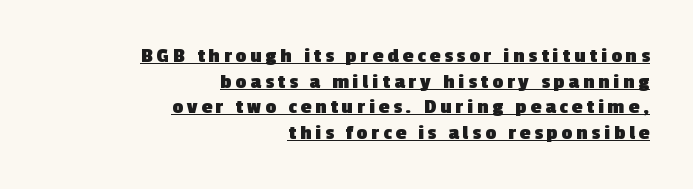
Short and long lines alike share a common ending point at right. Caption: lettering with a line underneath. In terms of weight, the rendering is a true, heavy bold.
